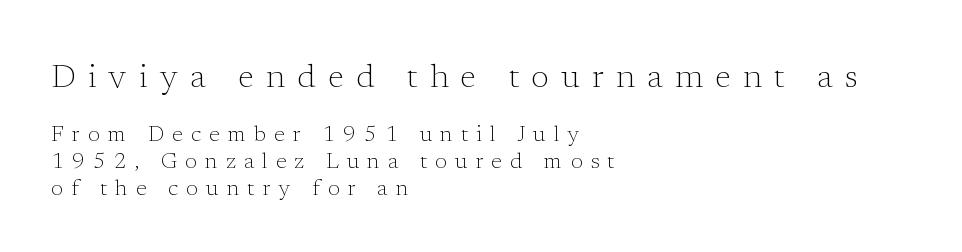
{"serif": "yes", "italic": "no", "bold": "no", "weight": "light", "width": "normal", "stroke_contrast": "low", "x_height": "medium", "monospaced": "no", "underline": "no", "align": "left", "line_spacing_ratio": 1.21, "letter_spacing": "wide", "letter_spacing_em": 0.37, "larger_block": "first", "size_ratio": 1.5, "glyph_px": 33}
